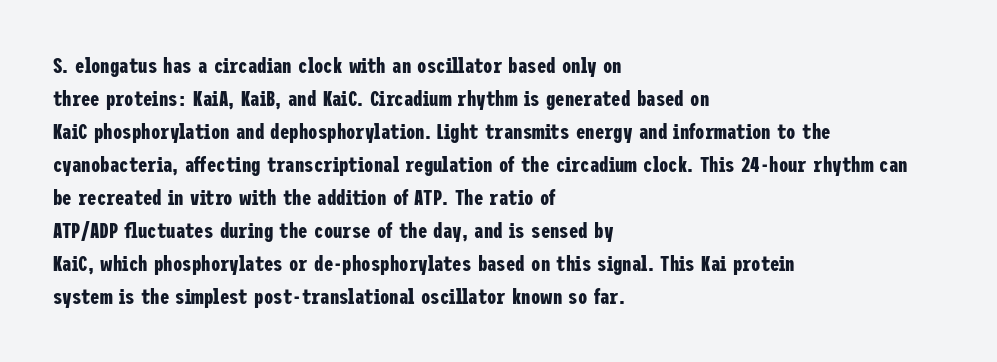
The sample has been set heavy, in full bold. Any mark beneath the type? The region is blank. The ragged edge is on the right, which tells us the setting is flush left. This sample uses plain, unmodified letter spacing. Posture: vertical. Does the leading feel generous? No, just average.
